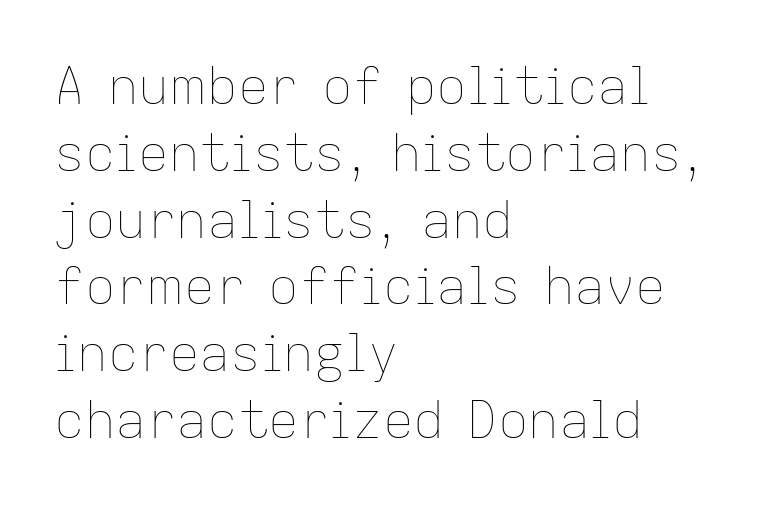
{"italic": "no", "bold": "no", "weight": "thin", "width": "normal", "stroke_contrast": "low", "x_height": "medium", "monospaced": "no", "underline": "no", "align": "left", "line_spacing": "normal", "line_spacing_ratio": 1.31, "letter_spacing": "normal", "letter_spacing_em": 0.0, "glyph_px": 51}
